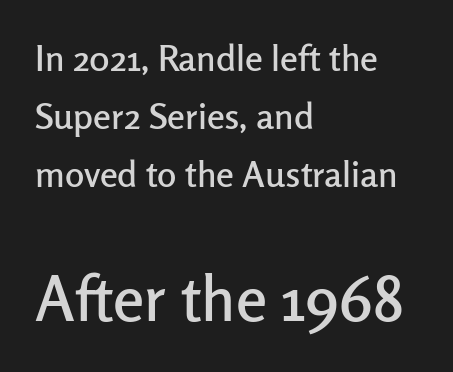
Look at the glyph heights: the lower group is clearly the bigger setting. The line-height multiplier appears to be the usual default. Underlining? Definitely not there. Ordinary non-slanted type is in use.
